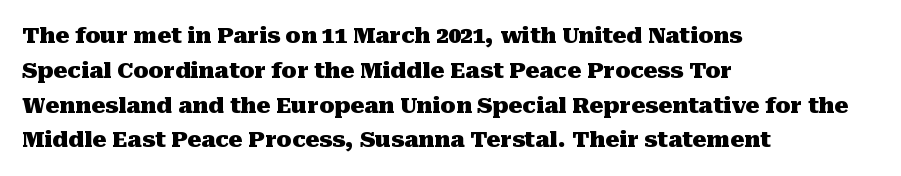
The image shows 22 px bold type, upright; set left-aligned, normal line spacing (1.58x), normal letter spacing, not underlined.
